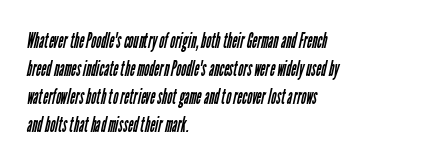
Q: Is the text bold? A: No.
Q: Is the text underlined? A: No.
Q: How is the paragraph aligned? A: Left-aligned.
Q: Is the spacing between letters normal or unusually wide? A: Normal.
Q: Is the spacing between lines tight, normal or loose? A: Normal.
